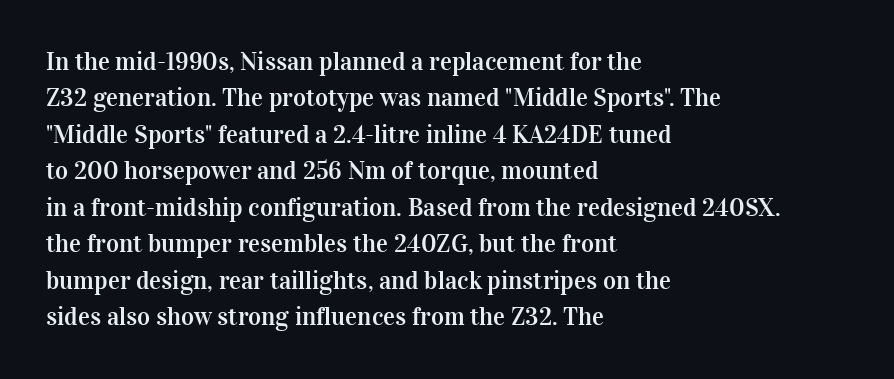
Q: Is the text italic (slanted)? A: No, it is upright.
Q: Is the text underlined? A: No.
Q: How is the paragraph aligned? A: Left-aligned.
Q: Is the spacing between letters normal or unusually wide? A: Normal.
Q: Is the spacing between lines tight, normal or loose? A: Normal.
